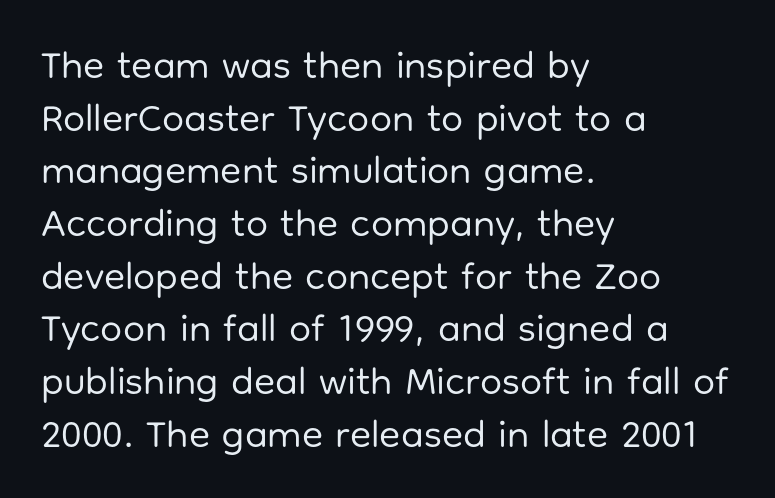
Is this a fixed-width face? No — the glyphs have proportional, varying widths. Regarding serifs, this sample does without them. Quick note: underline off. Ordinary non-slanted type is in use.
